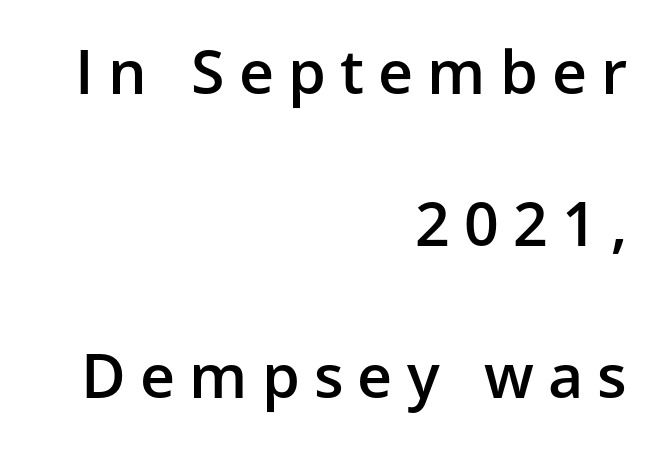
The image shows 61 px semibold sans-serif type, upright; set right-aligned, loose line spacing (2.49x), unusually wide letter spacing (+0.23 em), not underlined; low stroke contrast and a medium x-height.
